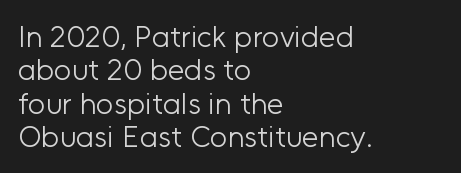
{"serif": "no", "italic": "no", "bold": "no", "weight": "light", "width": "normal", "stroke_contrast": "low", "x_height": "medium", "monospaced": "no", "underline": "no", "align": "left", "line_spacing": "tight", "line_spacing_ratio": 1.11, "letter_spacing": "normal", "letter_spacing_em": 0.0, "glyph_px": 30}
